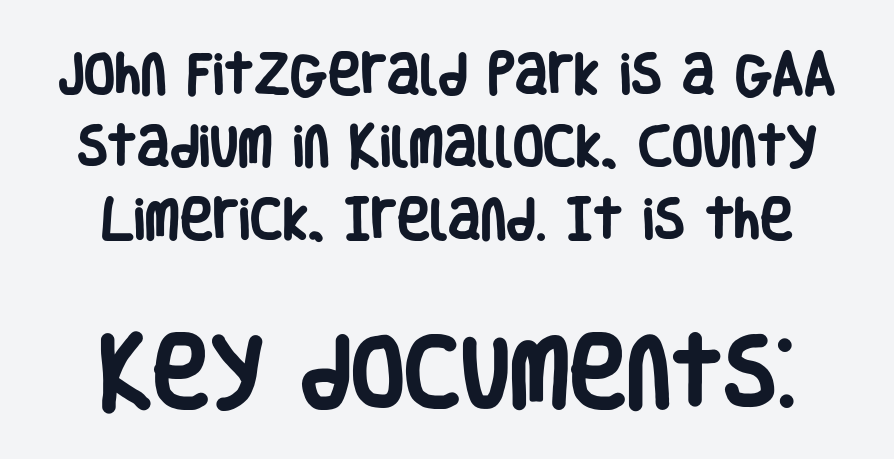
{"serif": "no", "italic": "no", "bold": "yes", "weight": "heavy", "width": "condensed", "stroke_contrast": "low", "x_height": "large", "monospaced": "no", "underline": "no", "line_spacing": "normal", "line_spacing_ratio": 1.61, "letter_spacing": "normal", "letter_spacing_em": 0.0, "larger_block": "second", "size_ratio": 1.73, "glyph_px": 78}
